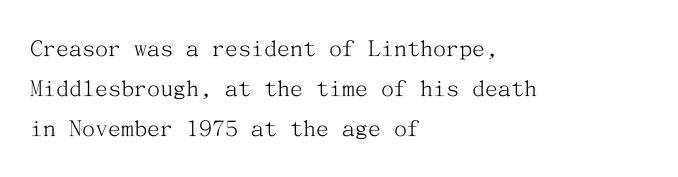
Descender tails drop into unmarked territory. Stroke mass is kept to a normal reading level or below. Default kerning and tracking; the words read as compact shapes. Teacher's note: observe the even left margin — that is flush-left alignment.
